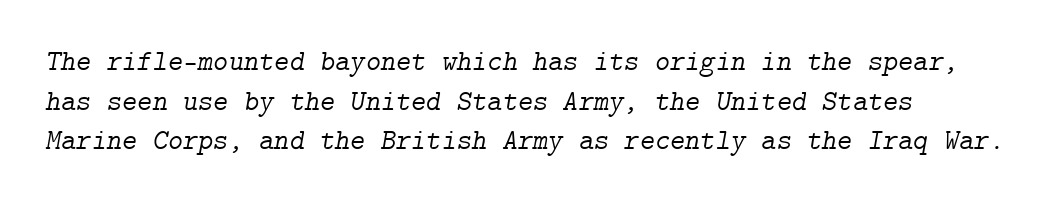
This rendering employs a face with finishing strokes, i.e., a serif. Leading matches the norm, producing a regular column. This is oblique type, the kind used for emphasis or titles. The face used here is rendered with its standard letterfit.
